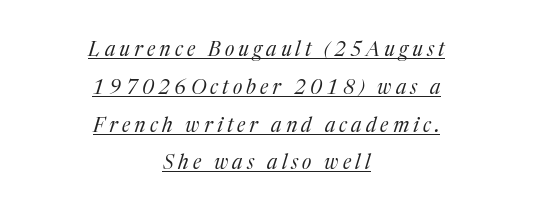
The image shows 20 px text type, italic (leaning right); set centered, line spacing 1.89x, unusually wide letter spacing (+0.21 em), underlined.
